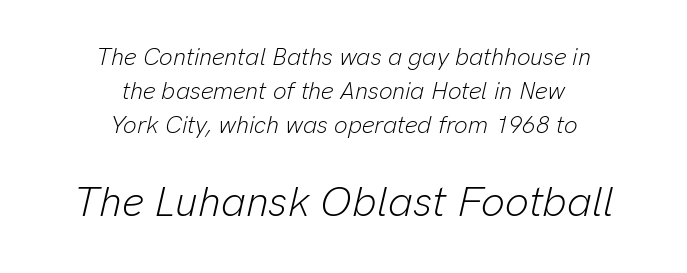
Each letter keeps its own natural width here, so spacing adapts to shape. How would I describe the line gaps? Plain and ordinary. Caption: multi-line text, centered on the measure. The tracking reads as untouched default to a designer's eye. The strokes carry an ordinary text weight at most.
